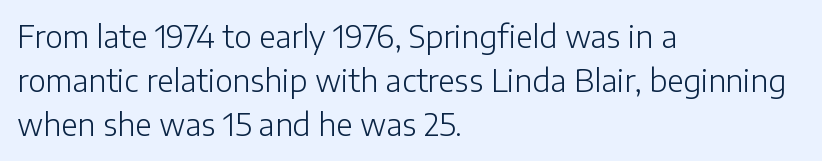
Q: Is the text bold? A: No.
Q: Is the text italic (slanted)? A: No, it is upright.
Q: Is the typeface a serif or a sans-serif typeface? A: Sans-serif.
Q: Is the text underlined? A: No.
Q: How is the paragraph aligned? A: Left-aligned.
Q: Is the spacing between letters normal or unusually wide? A: Normal.
Q: Is the spacing between lines tight, normal or loose? A: Normal.
Q: Width (condensed, normal, or wide)? A: Normal.
Q: Stroke contrast? A: Low.
Q: x-height? A: Medium.
Q: Monospaced? A: No.
